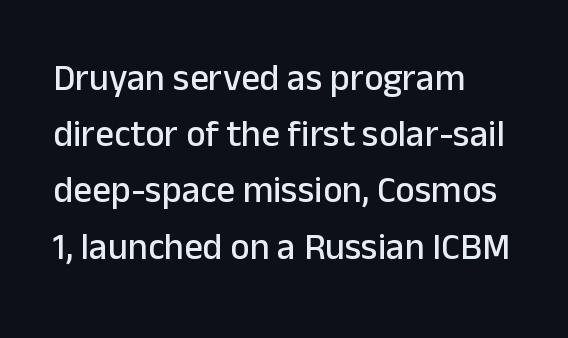
The image shows 37 px sans-serif type, upright; set left-aligned, normal line spacing (1.52x), normal letter spacing, not underlined; low stroke contrast and a medium x-height.
